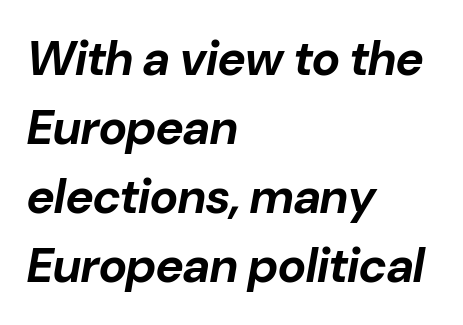
Each word holds together tightly as a unit, with standard inter-letter gaps. The gap between lines stays unmarked. Strong, thick strokes mark this as bold type. An italicized treatment has been applied to the whole sample.
